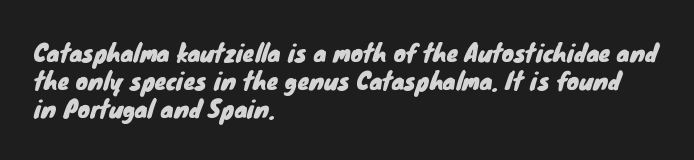
The letters sit at their default tracking, neither squeezed nor spread. Descenders hang freely into open space. These lines are set flush left with a ragged right edge.
